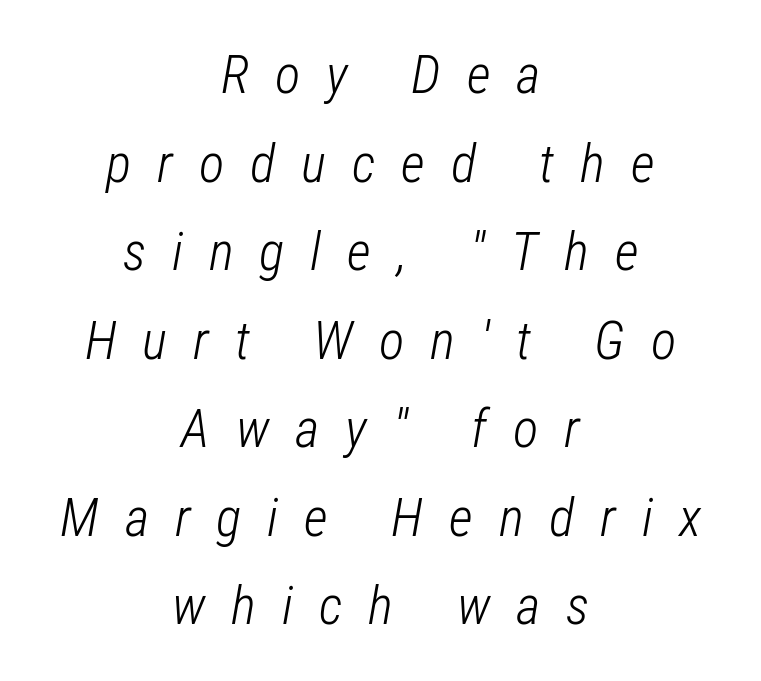
{"italic": "yes", "lean": "right", "slant_degrees": 12, "bold": "no", "weight": "light", "width": "condensed", "stroke_contrast": "low", "x_height": "medium", "monospaced": "no", "underline": "no", "align": "center", "line_spacing": "normal", "line_spacing_ratio": 1.67, "letter_spacing": "wide", "letter_spacing_em": 0.49, "glyph_px": 53}
